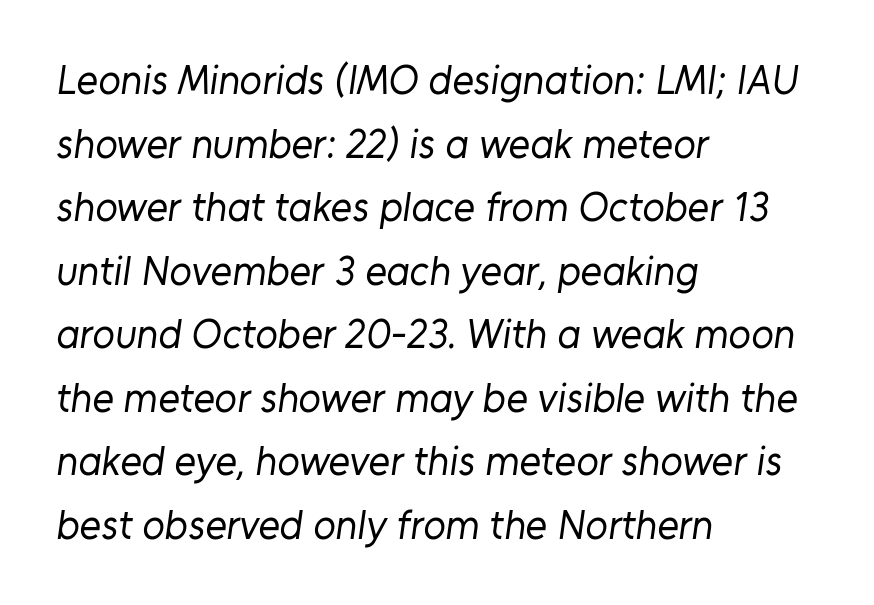
{"serif": "no", "bold": "no", "weight": "regular", "width": "normal", "stroke_contrast": "low", "x_height": "medium", "monospaced": "no", "underline": "no", "align": "left", "line_spacing": "normal", "line_spacing_ratio": 1.55, "letter_spacing": "normal", "letter_spacing_em": 0.0, "glyph_px": 41}
